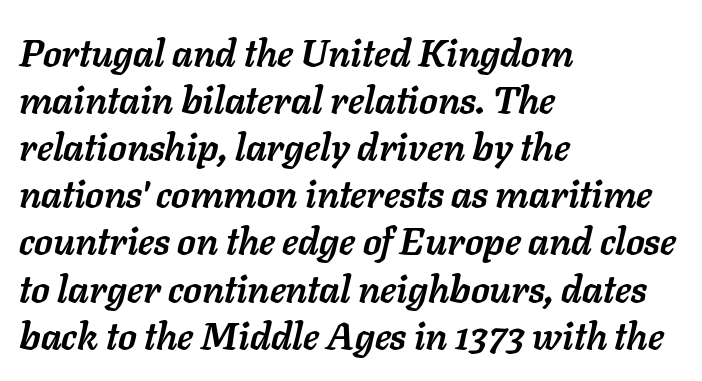
Tracking here is standard; glyphs follow each other at the usual distance. What weight is shown? A full bold with thick strokes. Glance below the letters and you will spot only blank space. The ragged edge is on the right, which tells us the setting is flush left.
